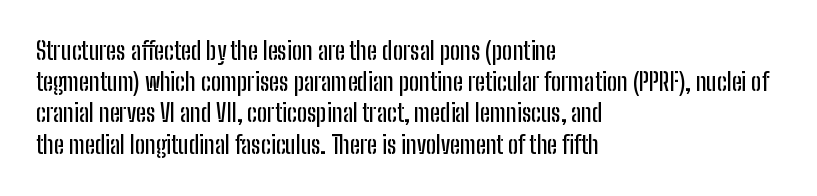
Does the copy run flush right? No — it runs flush left. The font's upright variant was chosen for this text. Descender tails drop into unmarked territory. Reading down the column, the eye jumps a familiar distance to each next line.
